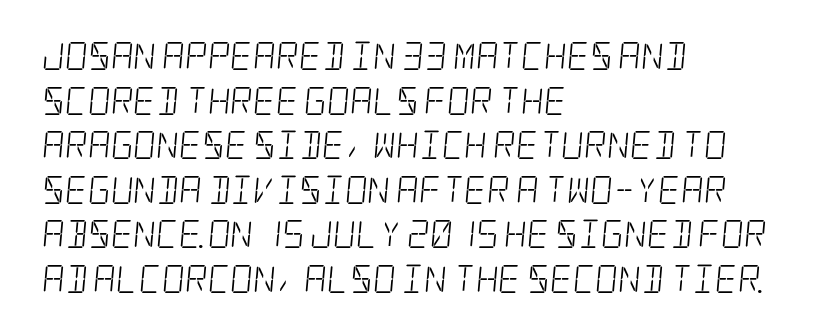
The passage shown is not bold in any degree. Between one letter and the next there's only the usual sliver of space. Which margin do the lines hug? The left one — the right edge is uneven. Letterform terminals end in serifs throughout the passage.
